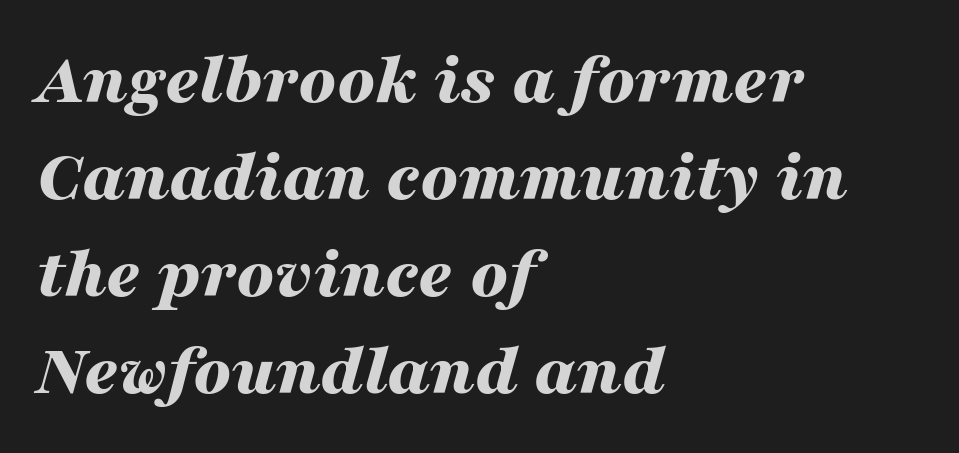
{"italic": "yes", "lean": "right", "slant_degrees": 16, "bold": "yes", "weight": "bold", "width": "wide", "stroke_contrast": "medium", "x_height": "medium", "monospaced": "no", "underline": "no", "align": "left", "line_spacing": "normal", "line_spacing_ratio": 1.31, "letter_spacing": "normal", "letter_spacing_em": 0.0, "glyph_px": 74}
